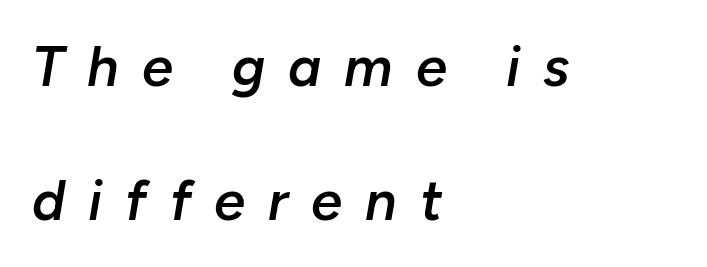
Only glyphs here, with clear space below each row. The specimen reads as italic at a glance. Look at the stroke-to-counter ratio: somewhat heavy, a semibold. These lines are set flush left with a ragged right edge. The letters advance in unequal steps, a hallmark of proportional type. This sample uses expanded letter spacing, leaving extra air between glyphs.
